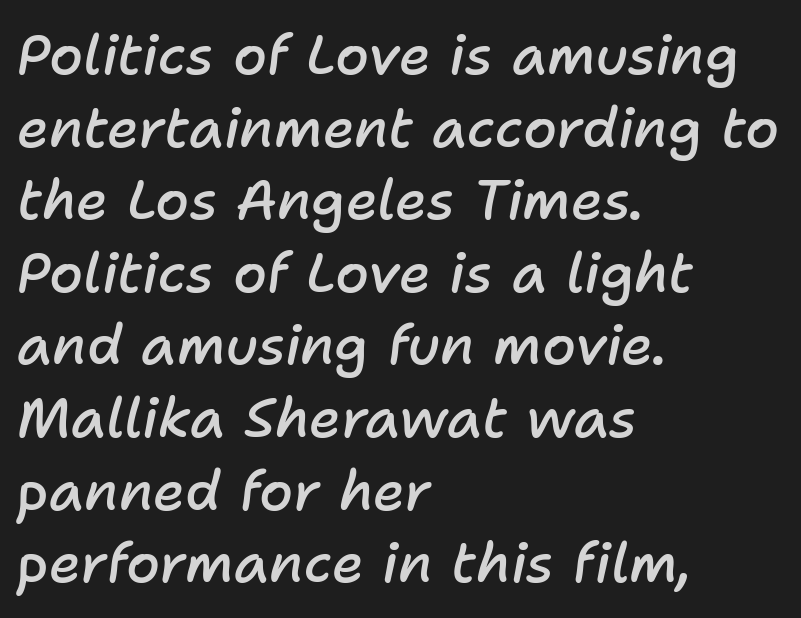
Q: Is the text bold? A: Semi-bold.
Q: Is the text italic (slanted)? A: Yes, it leans right by about 11 degrees.
Q: Is the text underlined? A: No.
Q: How is the paragraph aligned? A: Left-aligned.
Q: Is the spacing between letters normal or unusually wide? A: Normal.
Q: Is the spacing between lines tight, normal or loose? A: Normal.
Q: Width (condensed, normal, or wide)? A: Normal.
Q: Stroke contrast? A: Low.
Q: x-height? A: Medium.
Q: Monospaced? A: No.
